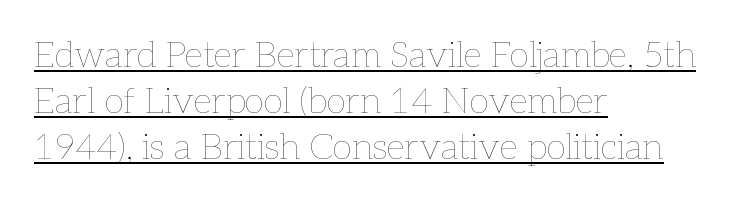
The image shows 36 px thin type, upright; set left-aligned, normal line spacing (1.28x), normal letter spacing, underlined; low stroke contrast and a medium x-height.
